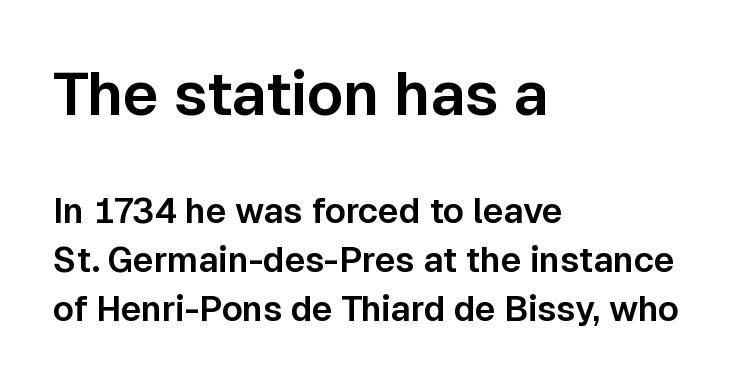
Q: Is the text italic (slanted)? A: No, it is upright.
Q: Is the typeface a serif or a sans-serif typeface? A: Sans-serif.
Q: Is the text underlined? A: No.
Q: How is the paragraph aligned? A: Left-aligned.
Q: Is the spacing between letters normal or unusually wide? A: Normal.
Q: Is the spacing between lines tight, normal or loose? A: Normal.
Q: Which block of text is set in a larger size, the first (top) or the second (bottom)? A: The first (top) one.
Q: Width (condensed, normal, or wide)? A: Normal.
Q: Stroke contrast? A: Low.
Q: x-height? A: Medium.
Q: Monospaced? A: No.
